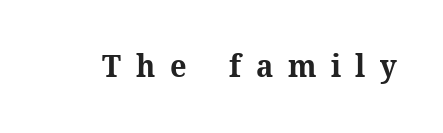
Strokes here are thick enough to call this a true bold. Tracking value appears strongly positive — letters spread wide. You could not count columns in this text — the font is proportionally spaced. The font's upright variant was chosen for this text. Quick note: underline off. Look at the bottom of the vertical strokes: they flare into serifs here.
